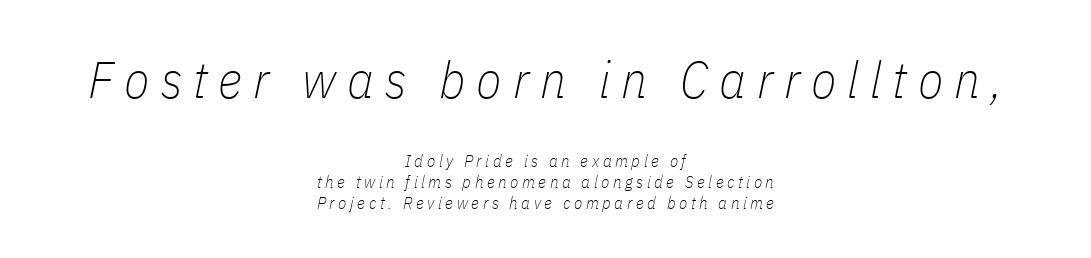
Q: Is the text bold? A: No.
Q: Is the text italic (slanted)? A: Yes, it leans right by about 11 degrees.
Q: Is the text underlined? A: No.
Q: How is the paragraph aligned? A: Centered.
Q: Is the spacing between letters normal or unusually wide? A: Unusually wide.
Q: Which block of text is set in a larger size, the first (top) or the second (bottom)? A: The first (top) one.
Q: Width (condensed, normal, or wide)? A: Condensed.
Q: Stroke contrast? A: Low.
Q: x-height? A: Medium.
Q: Monospaced? A: No.
